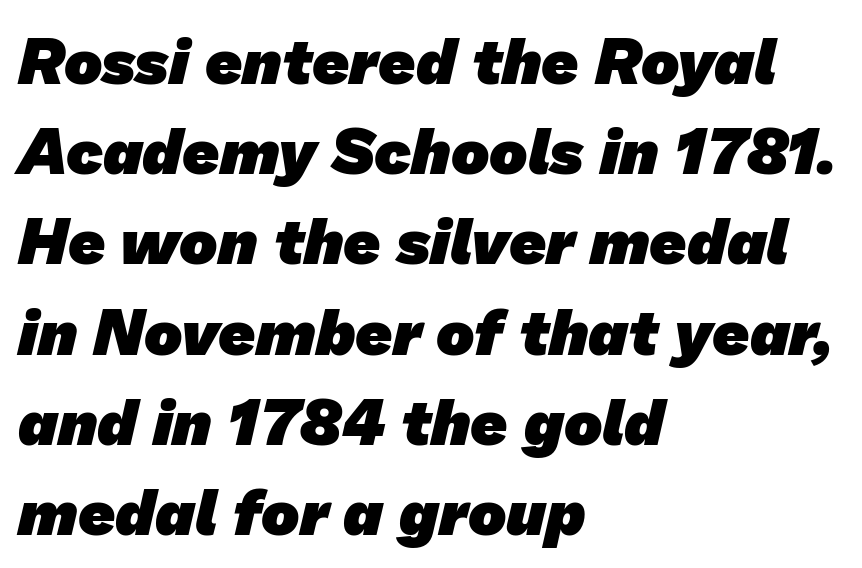
This rendering uses left alignment, leaving the right contour irregular. This is sans-serif lettering, the kind often seen on screens and signage. One glance says typical: line gaps are just what's usual. No extra tracking has been applied to these lines. Heft: maximum for text — a bold. The passage shown is not underscored anywhere.
